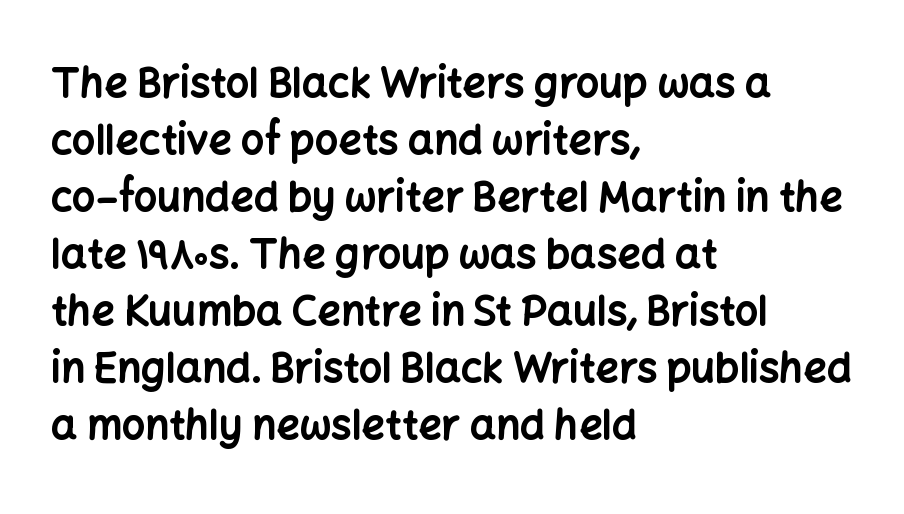
This rendering features lettering with no underline. The characters display no serif detailing; their extremities are plain. Each letter keeps its own natural width here, so spacing adapts to shape. These lines are set flush left with a ragged right edge. Reading down the column, the eye jumps a familiar distance to each next line.
